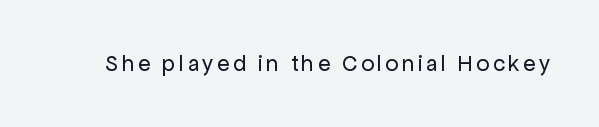
The image shows 23 px text type, upright; set not underlined.
